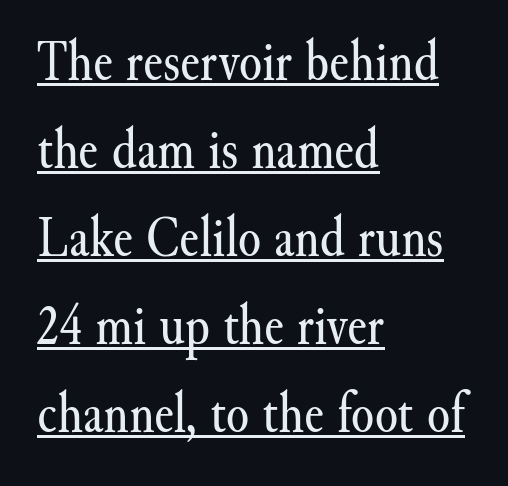
The designer left line spacing at the default. Does a line run under the words? Yes, clearly. Layout note: lines flush left. Stroke terminals: seriffed.
